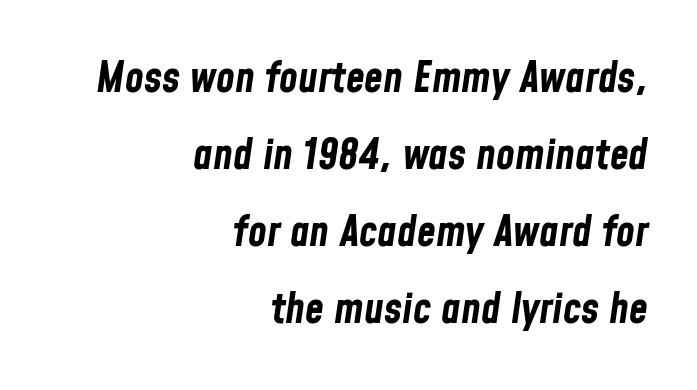
The passage shown is not underscored anywhere. A flush-right, rag-left setting is used for this passage. This sample has the flowing, uneven cadence of proportional lettering. A typesetter would call this zero additional tracking. Heavy, bold letterforms.
